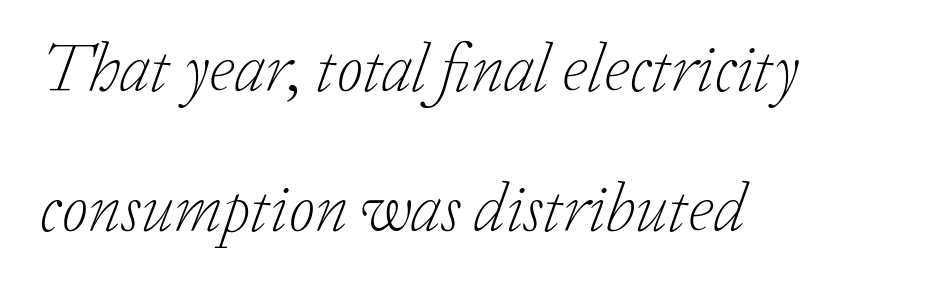
{"serif": "yes", "italic": "yes", "lean": "right", "slant_degrees": 20, "bold": "no", "weight": "light", "width": "normal", "stroke_contrast": "low", "x_height": "medium", "monospaced": "no", "underline": "no", "align": "left", "line_spacing": "loose", "line_spacing_ratio": 2.06, "letter_spacing": "normal", "letter_spacing_em": 0.0, "glyph_px": 68}
